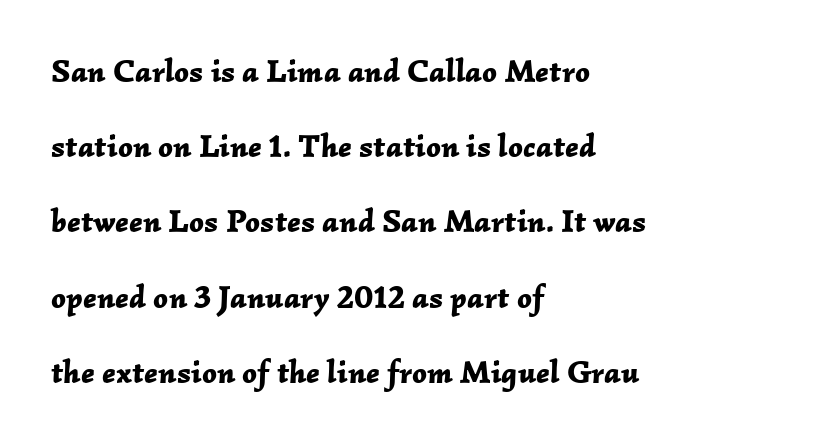
Q: Is the text bold? A: Yes.
Q: Is the text italic (slanted)? A: Yes, it leans right by about 2 degrees.
Q: Is the text underlined? A: No.
Q: How is the paragraph aligned? A: Left-aligned.
Q: Is the spacing between letters normal or unusually wide? A: Normal.
Q: Is the spacing between lines tight, normal or loose? A: Loose.
Q: Width (condensed, normal, or wide)? A: Normal.
Q: Stroke contrast? A: Low.
Q: x-height? A: Medium.
Q: Monospaced? A: No.
